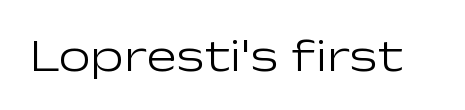
The image shows 46 px light, wide sans-serif type, upright; set normal letter spacing, not underlined; low stroke contrast and a medium x-height.
